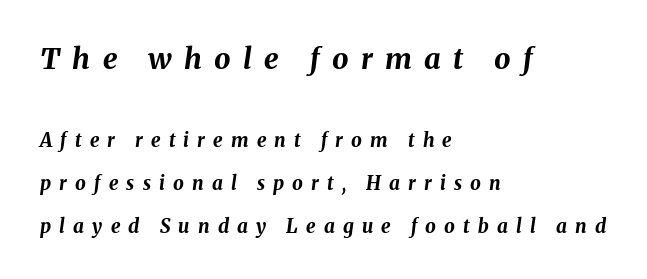
The block sitting higher on the canvas is the one with enlarged characters. Teacher's note: observe the even left margin — that is flush-left alignment. You could not count columns in this text — the font is proportionally spaced. The strip under each line holds only bare page. Weight check: bold — yes, fully.
